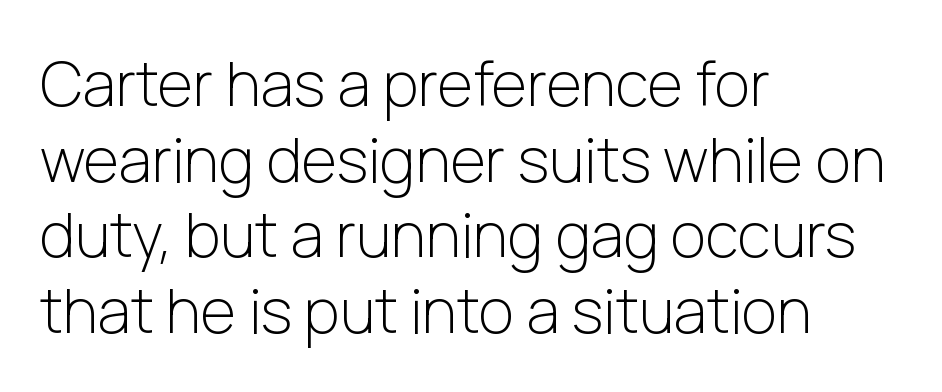
The image shows 61 px light sans-serif type, upright; set left-aligned, line spacing 1.24x, normal letter spacing, not underlined; low stroke contrast and a medium x-height.
